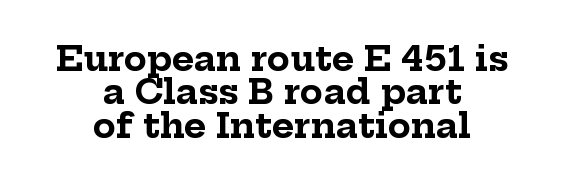
Varying glyph widths throughout — classic text-font behaviour. Cramped leading. How are the letters spaced? Ordinarily, with no added tracking. Compared with an ordinary text face, these strokes are far heavier — a full bold.
